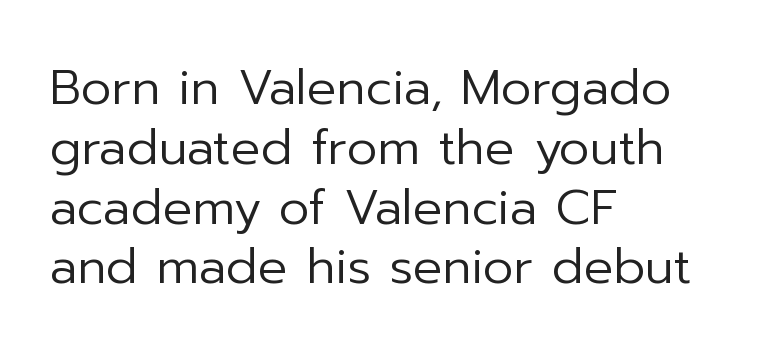
{"serif": "no", "italic": "no", "bold": "no", "weight": "regular", "width": "normal", "stroke_contrast": "low", "x_height": "medium", "monospaced": "no", "underline": "no", "align": "left", "line_spacing_ratio": 1.22, "letter_spacing": "normal", "letter_spacing_em": 0.0, "glyph_px": 49}
